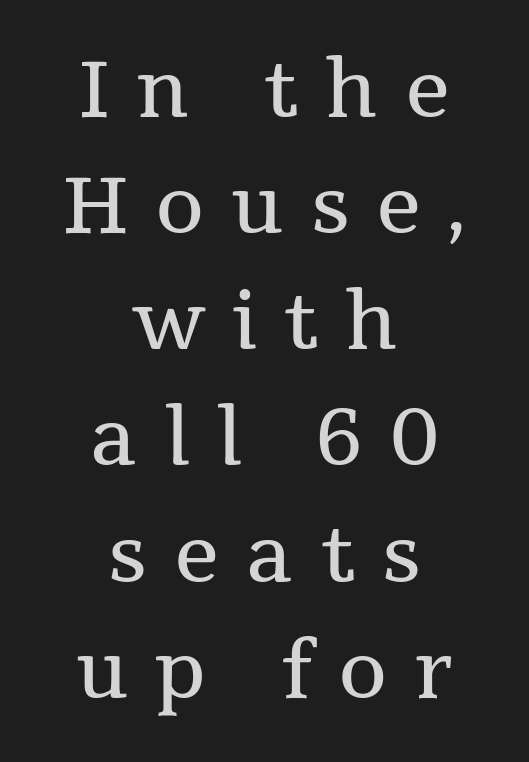
{"serif": "yes", "italic": "no", "bold": "no", "weight": "regular", "width": "normal", "stroke_contrast": "medium", "x_height": "medium", "monospaced": "no", "underline": "no", "align": "center", "line_spacing": "normal", "line_spacing_ratio": 1.47, "letter_spacing": "wide", "letter_spacing_em": 0.34, "glyph_px": 79}
